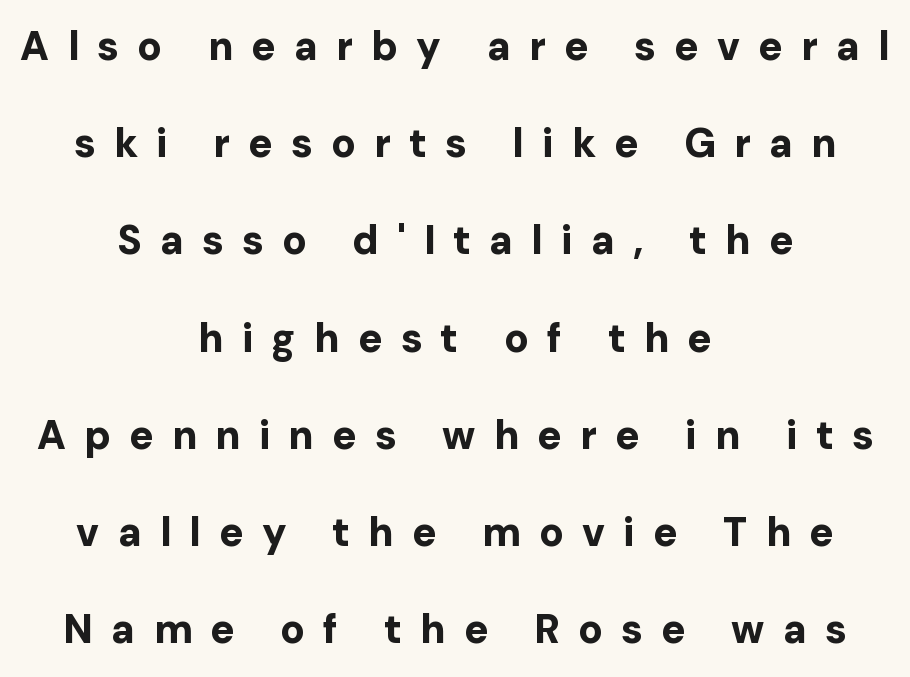
Q: Is the text bold? A: Yes.
Q: Is the text italic (slanted)? A: No, it is upright.
Q: Is the typeface a serif or a sans-serif typeface? A: Sans-serif.
Q: Is the text underlined? A: No.
Q: How is the paragraph aligned? A: Centered.
Q: Is the spacing between letters normal or unusually wide? A: Unusually wide.
Q: Is the spacing between lines tight, normal or loose? A: Loose.
Q: Width (condensed, normal, or wide)? A: Normal.
Q: Stroke contrast? A: Low.
Q: x-height? A: Medium.
Q: Monospaced? A: No.
